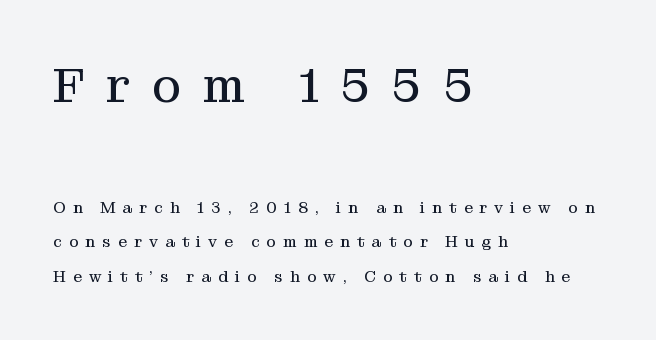
Q: Is the text bold? A: No.
Q: Is the text italic (slanted)? A: No, it is upright.
Q: Is the typeface a serif or a sans-serif typeface? A: Serif.
Q: Is the text underlined? A: No.
Q: How is the paragraph aligned? A: Left-aligned.
Q: Is the spacing between letters normal or unusually wide? A: Unusually wide.
Q: Is the spacing between lines tight, normal or loose? A: Loose.
Q: Which block of text is set in a larger size, the first (top) or the second (bottom)? A: The first (top) one.
Q: Width (condensed, normal, or wide)? A: Normal.
Q: Stroke contrast? A: Medium.
Q: x-height? A: Medium.
Q: Monospaced? A: No.
